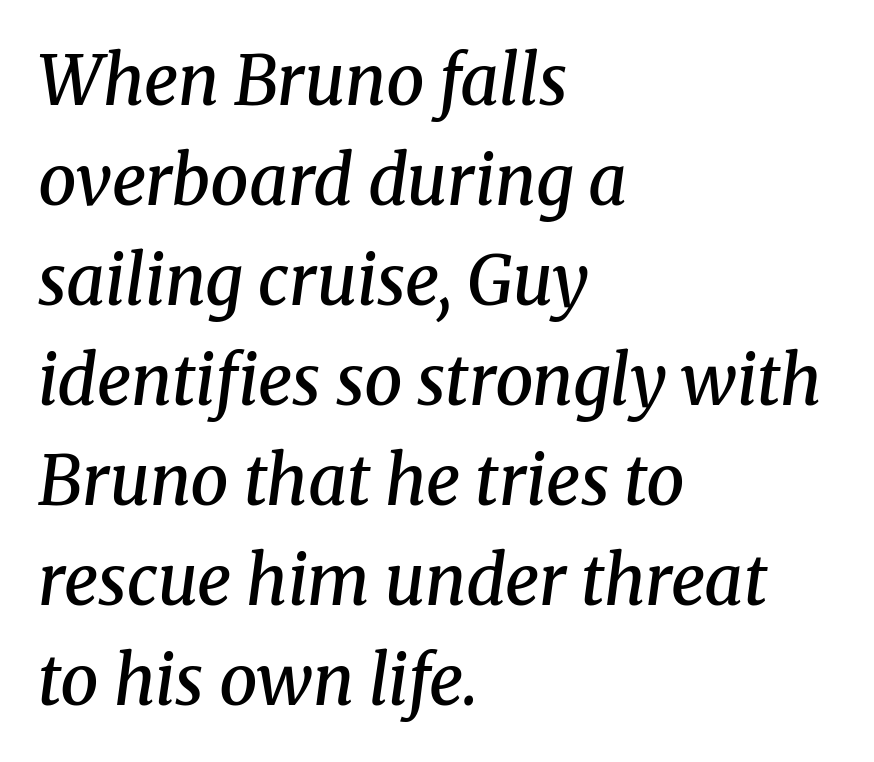
Q: Is the text bold? A: Semi-bold.
Q: Is the text italic (slanted)? A: Yes, it leans right by about 8 degrees.
Q: Is the typeface a serif or a sans-serif typeface? A: Serif.
Q: Is the text underlined? A: No.
Q: How is the paragraph aligned? A: Left-aligned.
Q: Is the spacing between letters normal or unusually wide? A: Normal.
Q: Is the spacing between lines tight, normal or loose? A: Normal.
Q: Width (condensed, normal, or wide)? A: Normal.
Q: Stroke contrast? A: Medium.
Q: x-height? A: Medium.
Q: Monospaced? A: No.
